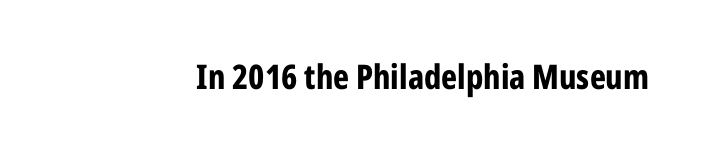
{"serif": "no", "italic": "no", "bold": "yes", "weight": "bold", "width": "condensed", "stroke_contrast": "low", "x_height": "medium", "monospaced": "no", "underline": "no", "letter_spacing": "normal", "letter_spacing_em": 0.0, "glyph_px": 34}
